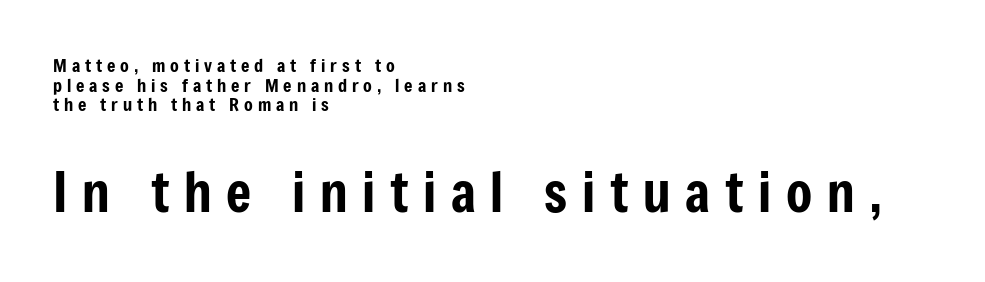
The image shows 54 px condensed sans-serif type, upright; set left-aligned, tight line spacing (1.09x), unusually wide letter spacing (+0.27 em), not underlined; the second (bottom) block is 3.0x larger; low stroke contrast and a medium x-height.
